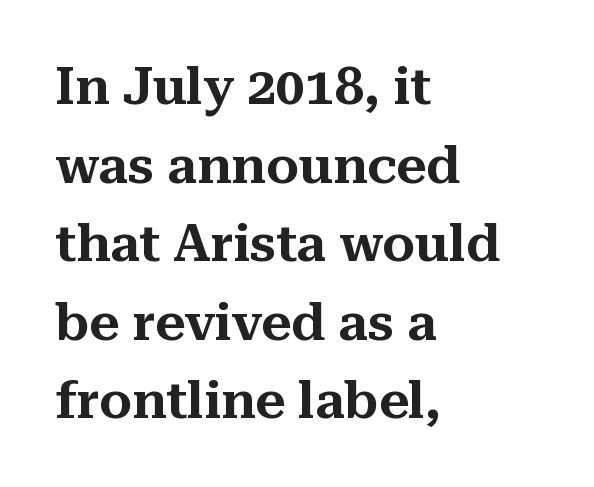
{"serif": "yes", "italic": "no", "width": "normal", "stroke_contrast": "medium", "x_height": "medium", "monospaced": "no", "underline": "no", "align": "left", "line_spacing": "normal", "line_spacing_ratio": 1.51, "letter_spacing": "normal", "letter_spacing_em": 0.0, "glyph_px": 52}
